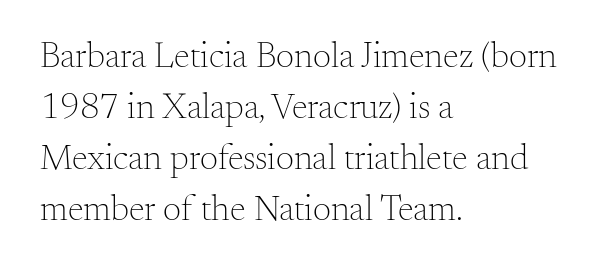
Q: Is the text bold? A: No.
Q: Is the text italic (slanted)? A: No, it is upright.
Q: Is the typeface a serif or a sans-serif typeface? A: Serif.
Q: Is the text underlined? A: No.
Q: How is the paragraph aligned? A: Left-aligned.
Q: Is the spacing between letters normal or unusually wide? A: Normal.
Q: Is the spacing between lines tight, normal or loose? A: Normal.
Q: Width (condensed, normal, or wide)? A: Normal.
Q: Stroke contrast? A: Medium.
Q: x-height? A: Small.
Q: Monospaced? A: No.
